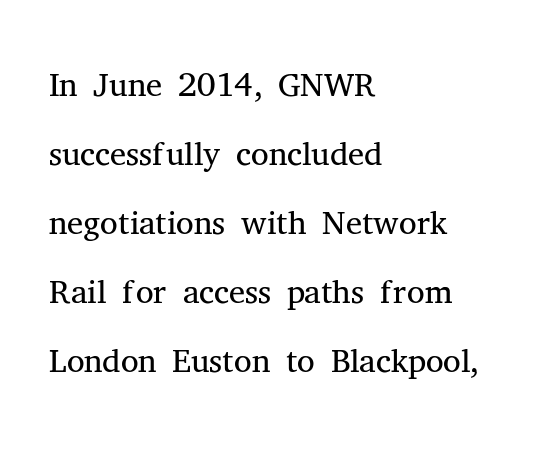
Q: Is the text bold? A: No.
Q: Is the text italic (slanted)? A: No, it is upright.
Q: Is the typeface a serif or a sans-serif typeface? A: Serif.
Q: Is the text underlined? A: No.
Q: How is the paragraph aligned? A: Left-aligned.
Q: Is the spacing between letters normal or unusually wide? A: Normal.
Q: Is the spacing between lines tight, normal or loose? A: Normal.
Q: Width (condensed, normal, or wide)? A: Normal.
Q: Stroke contrast? A: Medium.
Q: x-height? A: Medium.
Q: Monospaced? A: No.
